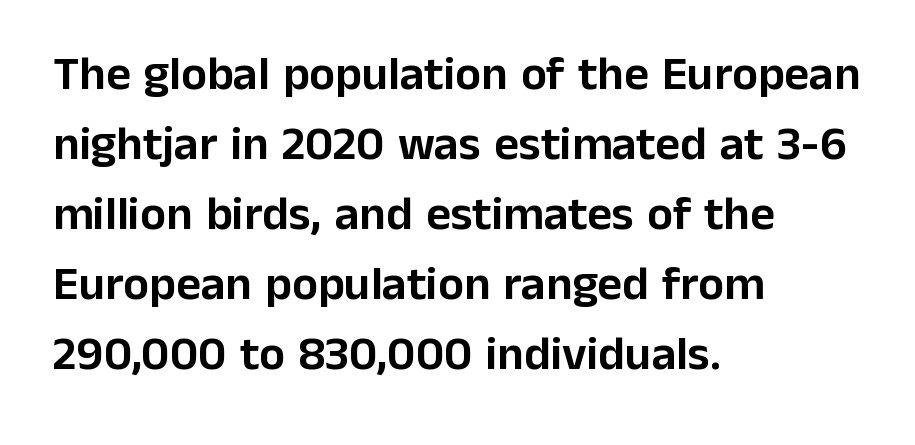
The image shows 48 px sans-serif type, upright; set left-aligned, normal line spacing (1.46x), normal letter spacing, not underlined; low stroke contrast and a medium x-height.
